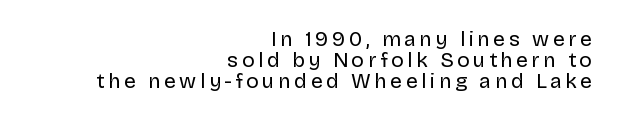
The image shows 21 px text type, upright; set right-aligned, tight line spacing (0.99x), not underlined.
